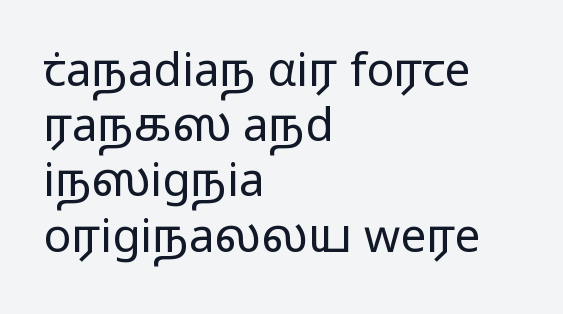
Q: Is the text bold? A: No.
Q: Is the text italic (slanted)? A: No, it is upright.
Q: Is the typeface a serif or a sans-serif typeface? A: Sans-serif.
Q: Is the text underlined? A: No.
Q: How is the paragraph aligned? A: Left-aligned.
Q: Is the spacing between letters normal or unusually wide? A: Normal.
Q: Width (condensed, normal, or wide)? A: Wide.
Q: Stroke contrast? A: Low.
Q: x-height? A: Medium.
Q: Monospaced? A: No.
